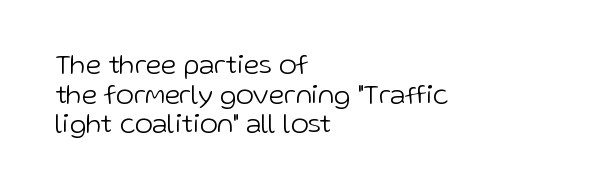
Q: Is the text bold? A: No.
Q: Is the text italic (slanted)? A: No, it is upright.
Q: Is the text underlined? A: No.
Q: How is the paragraph aligned? A: Left-aligned.
Q: Is the spacing between letters normal or unusually wide? A: Normal.
Q: Is the spacing between lines tight, normal or loose? A: Tight.
